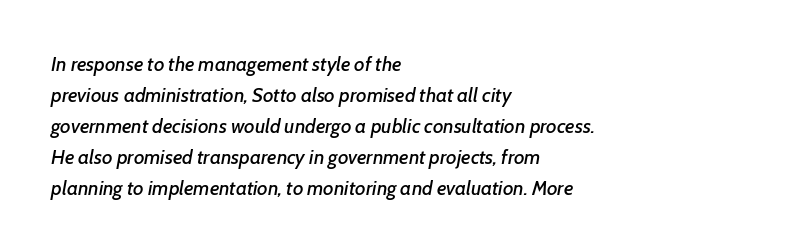
The image shows 20 px text type, italic (leaning right); set left-aligned, normal line spacing (1.55x), normal letter spacing, not underlined.
